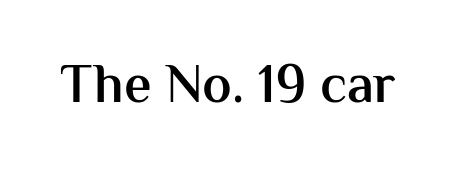
{"serif": "no", "italic": "no", "bold": "semi", "weight": "semibold", "width": "normal", "stroke_contrast": "medium", "x_height": "medium", "monospaced": "no", "underline": "no", "letter_spacing": "normal", "letter_spacing_em": 0.0, "glyph_px": 55}
